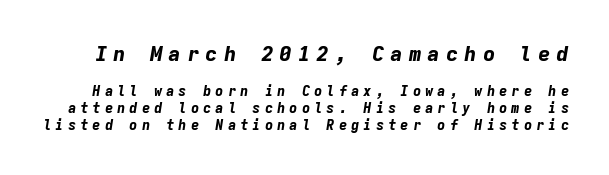
The image shows 21 px bold type, italic (leaning right); set line spacing 1.21x, unusually wide letter spacing (+0.28 em), not underlined; the first (top) block is 1.5x larger.
